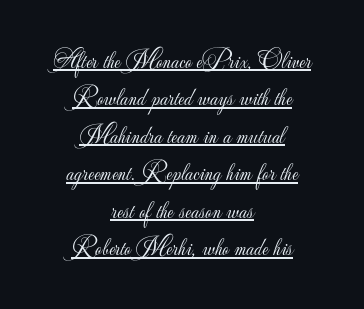
The image shows 25 px text type; set centered, normal line spacing (1.5x), normal letter spacing, underlined.
